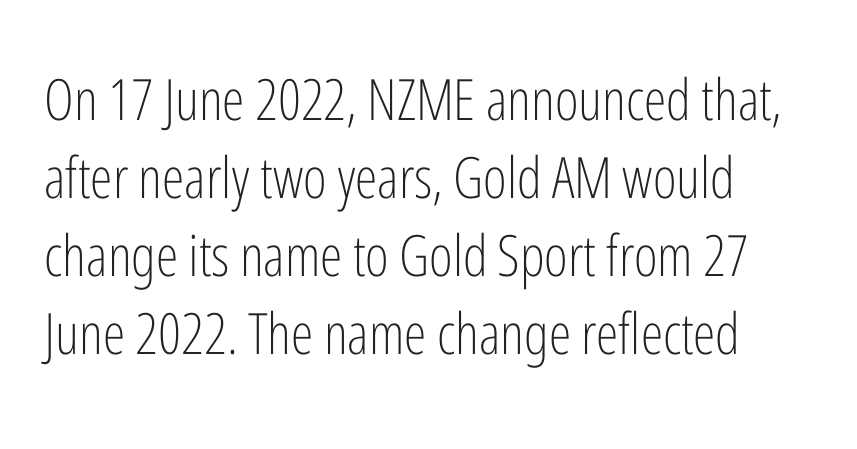
{"serif": "no", "italic": "no", "bold": "no", "weight": "light", "width": "condensed", "stroke_contrast": "low", "x_height": "medium", "monospaced": "no", "underline": "no", "align": "left", "line_spacing": "normal", "line_spacing_ratio": 1.37, "letter_spacing": "normal", "letter_spacing_em": 0.0, "glyph_px": 57}
